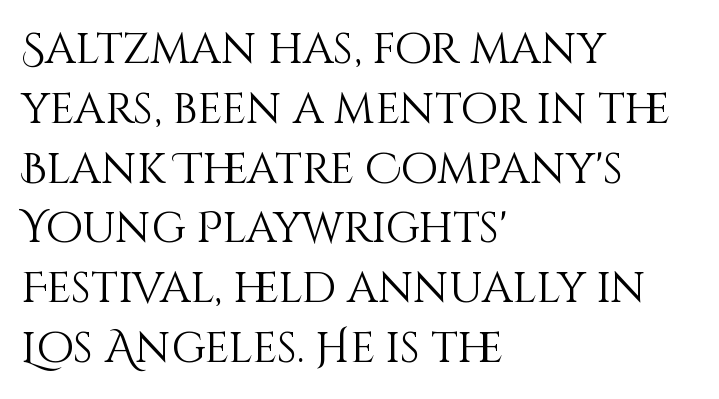
{"italic": "no", "bold": "no", "weight": "light", "width": "normal", "stroke_contrast": "medium", "x_height": "large", "monospaced": "no", "underline": "no", "align": "left", "line_spacing": "normal", "line_spacing_ratio": 1.39, "letter_spacing": "normal", "letter_spacing_em": 0.0, "glyph_px": 43}
